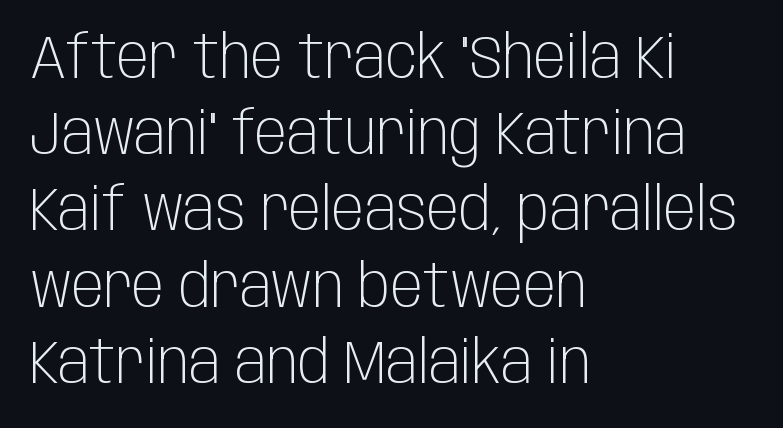
This is the regular roman posture of the typeface. Compared with a typical body face, this is equally light or lighter still. Proportional: the letters do not fall into vertical columns. Each letter's strokes conclude bluntly, with no projecting serifs. These lines are set flush left with a ragged right edge.
